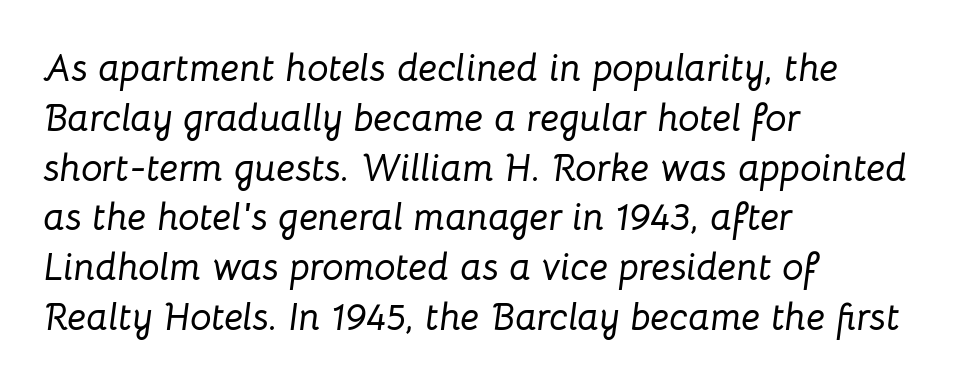
Descender tails drop into unmarked territory. Casual observation: everything's shoved over to the left. Would a proofreader flag this as italicized? Yes. This sample keeps an unexceptional amount of space between lines. Standard letterfit; no display-style spreading of the glyphs. Varying glyph widths throughout — classic text-font behaviour.
